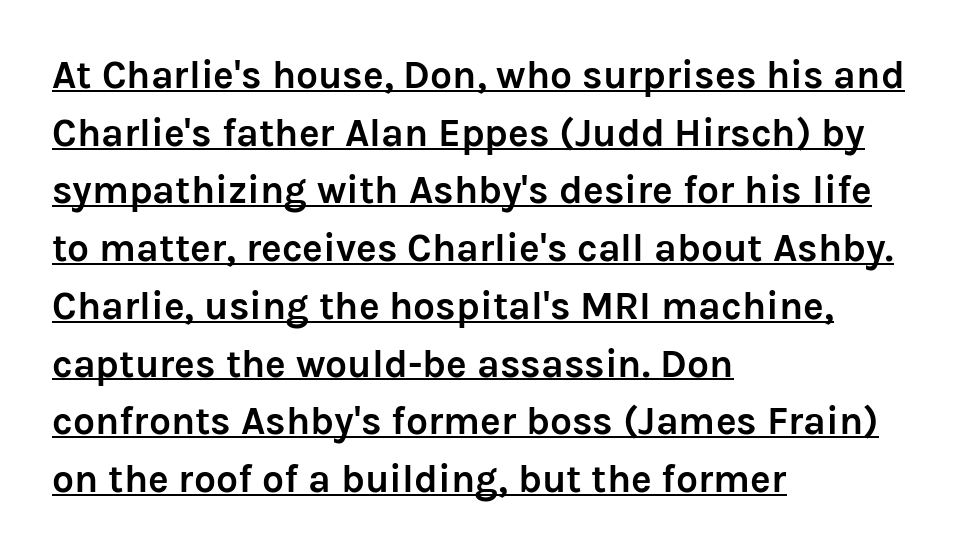
{"serif": "no", "italic": "no", "bold": "yes", "weight": "semibold", "width": "normal", "stroke_contrast": "low", "x_height": "medium", "monospaced": "no", "underline": "yes", "align": "left", "line_spacing": "normal", "line_spacing_ratio": 1.48, "letter_spacing": "normal", "letter_spacing_em": 0.0, "glyph_px": 39}
